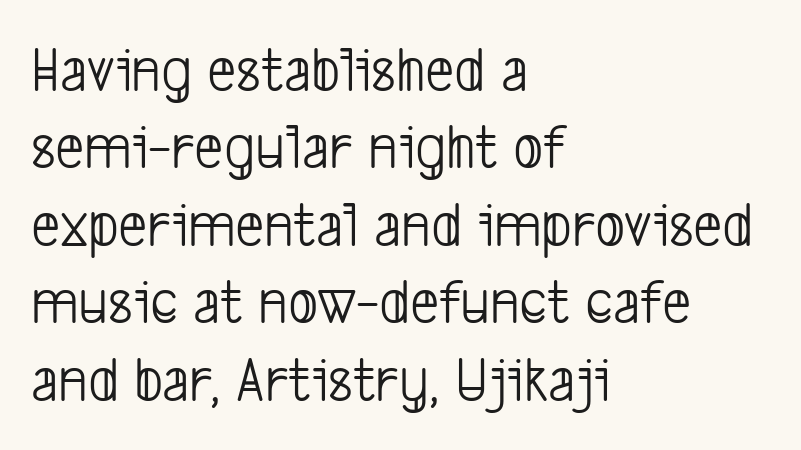
In CSS terms this would be text-align: left. This rendering leaves character spacing at its baseline value. Observe the absence of serifs on each vertical stroke in this sample. The rendering uses natural spacing where letterforms have individual widths.
